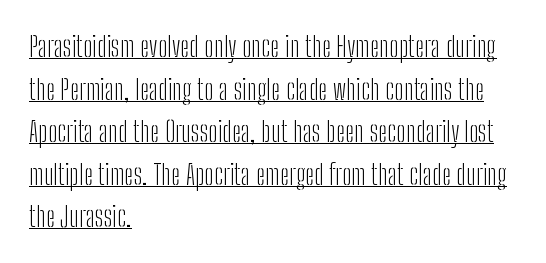
Q: Is the text bold? A: No.
Q: Is the text italic (slanted)? A: No, it is upright.
Q: Is the typeface a serif or a sans-serif typeface? A: Sans-serif.
Q: Is the text underlined? A: Yes.
Q: How is the paragraph aligned? A: Left-aligned.
Q: Is the spacing between letters normal or unusually wide? A: Normal.
Q: Is the spacing between lines tight, normal or loose? A: Normal.
Q: Width (condensed, normal, or wide)? A: Condensed.
Q: Stroke contrast? A: Low.
Q: x-height? A: Medium.
Q: Monospaced? A: No.
